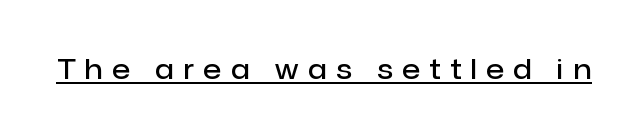
The image shows 27 px text type, upright; set unusually wide letter spacing (+0.36 em), underlined.
